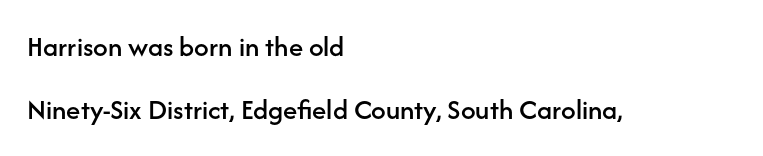
{"serif": "no", "italic": "no", "width": "normal", "stroke_contrast": "low", "x_height": "medium", "monospaced": "no", "underline": "no", "align": "left", "line_spacing": "loose", "line_spacing_ratio": 2.16, "letter_spacing": "normal", "letter_spacing_em": 0.0, "glyph_px": 29}
